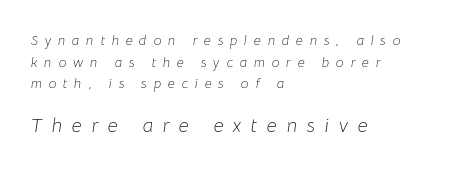
Alignment: flush left. How are the letters spaced? Widely, with obvious added tracking. Bare-footed words on every line. Vertical spacing — default.
